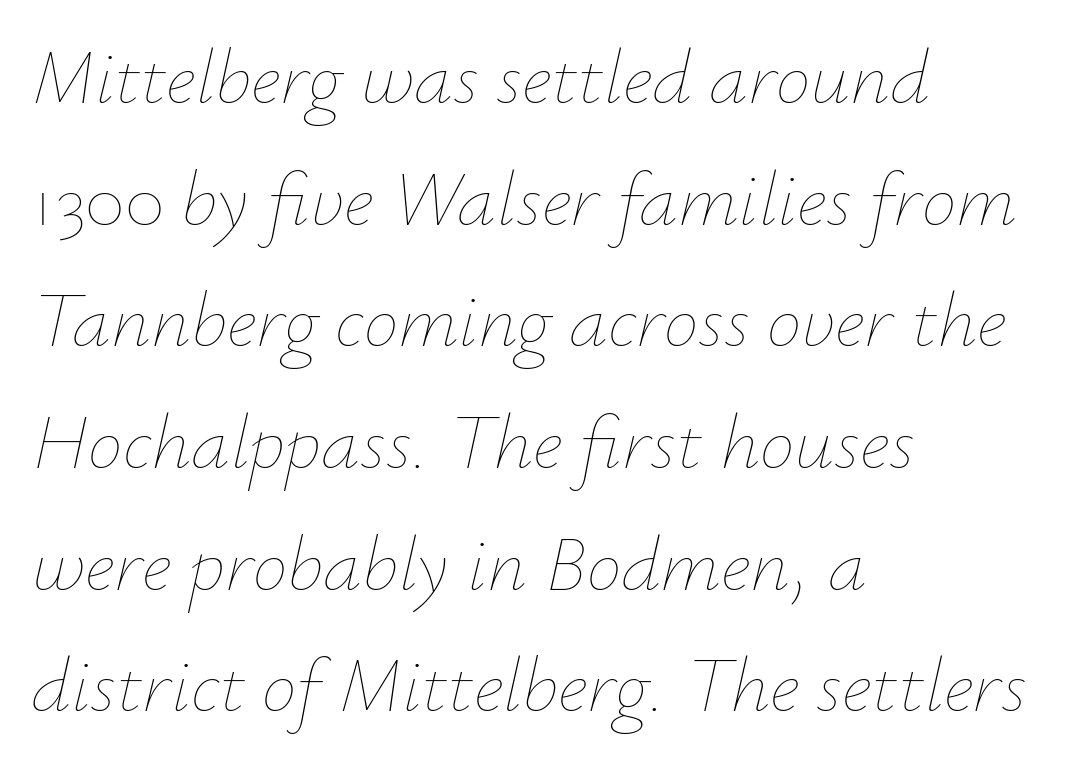
{"italic": "yes", "lean": "right", "slant_degrees": 12, "bold": "no", "weight": "thin", "width": "normal", "stroke_contrast": "low", "x_height": "small", "monospaced": "no", "underline": "no", "align": "left", "line_spacing": "normal", "line_spacing_ratio": 1.56, "letter_spacing": "normal", "letter_spacing_em": 0.0, "glyph_px": 78}
